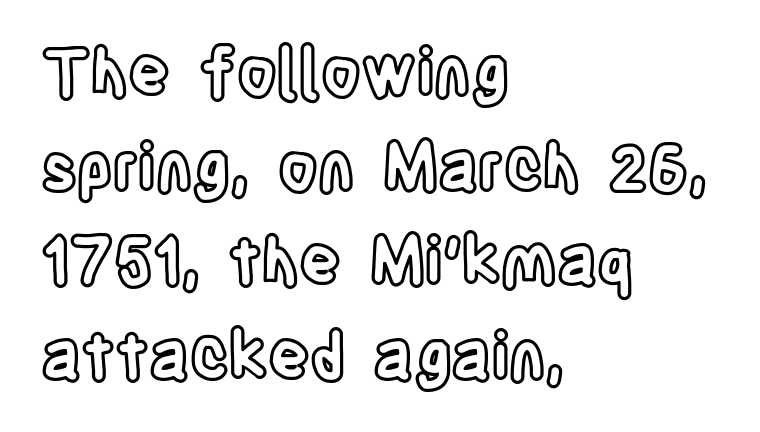
Line spacing here is normal. You could call the tracking neutral — neither tight nor loose. The baseline area is clear. Leftover space on each line is placed entirely after the last word. Ascenders rise straight up at ninety degrees.
